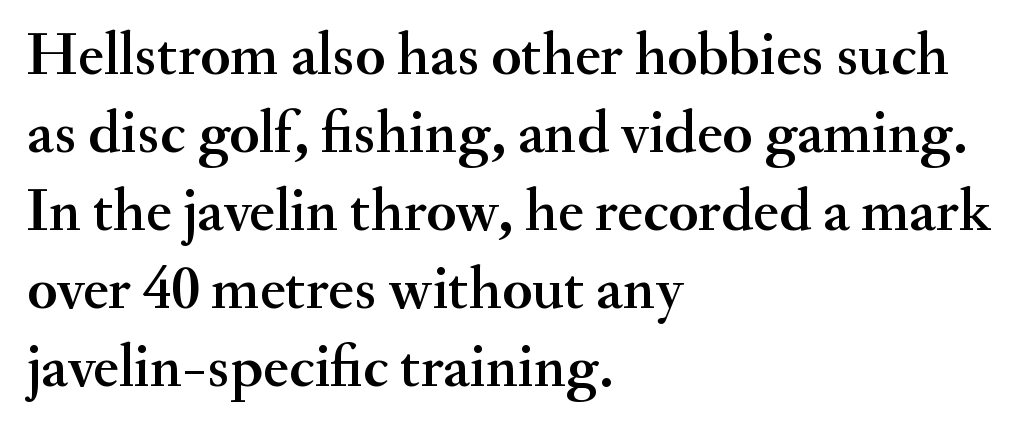
{"serif": "yes", "italic": "no", "width": "normal", "stroke_contrast": "medium", "x_height": "small", "monospaced": "no", "underline": "no", "align": "left", "line_spacing": "normal", "line_spacing_ratio": 1.28, "letter_spacing": "normal", "letter_spacing_em": 0.0, "glyph_px": 61}
